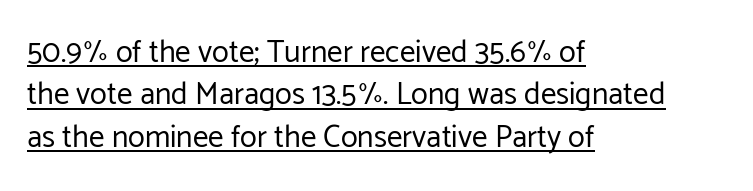
This is the regular roman posture of the typeface. What decoration does the sample have? An underline. Heaviness? Minimal to ordinary, like unemphasized prose. These lines are composed in type without serifs. How would I describe the line gaps? Plain and ordinary. The passage shown has conventional tracking throughout.
